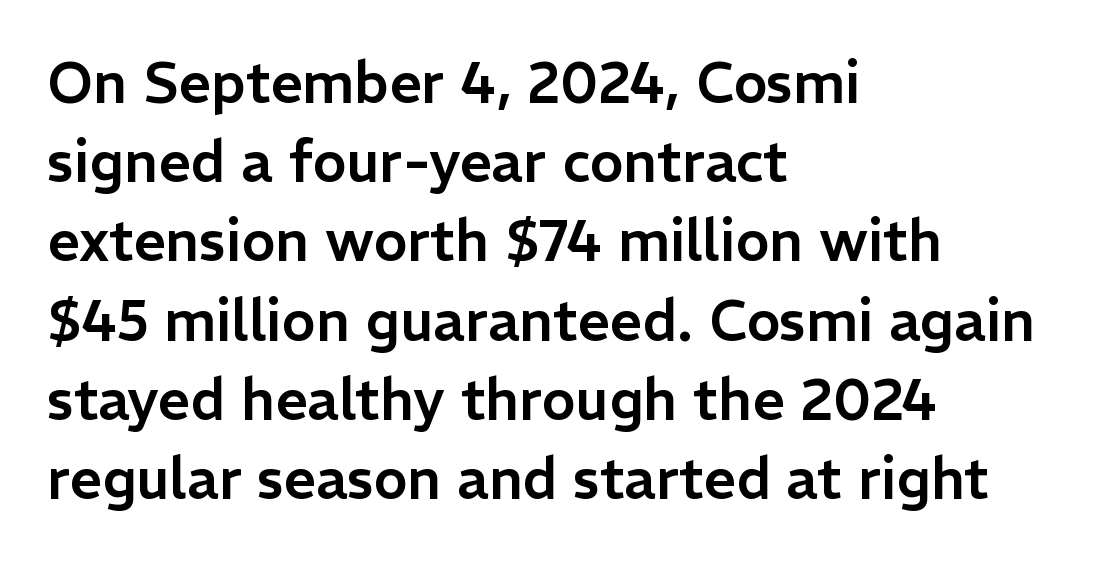
{"serif": "no", "italic": "no", "width": "normal", "stroke_contrast": "low", "x_height": "medium", "monospaced": "no", "underline": "no", "align": "left", "line_spacing": "normal", "line_spacing_ratio": 1.39, "letter_spacing": "normal", "letter_spacing_em": 0.0, "glyph_px": 57}
